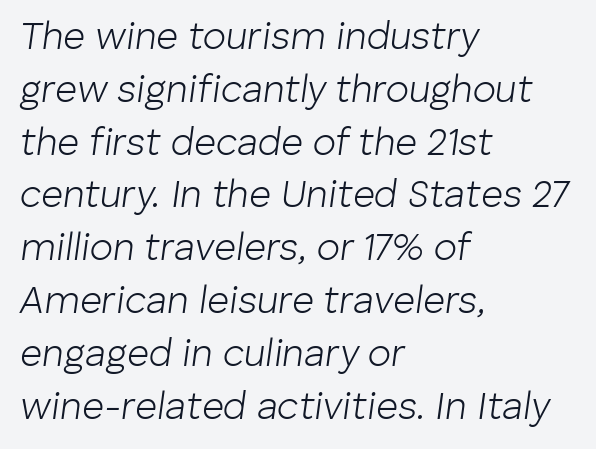
The glyphs look as if they've been sheared to an angle. Has an underline been added? It has not. Do the characters align in a grid? No, the font is proportional. One glance says typical: line gaps are just what's usual. This rendering leaves character spacing at its baseline value.
